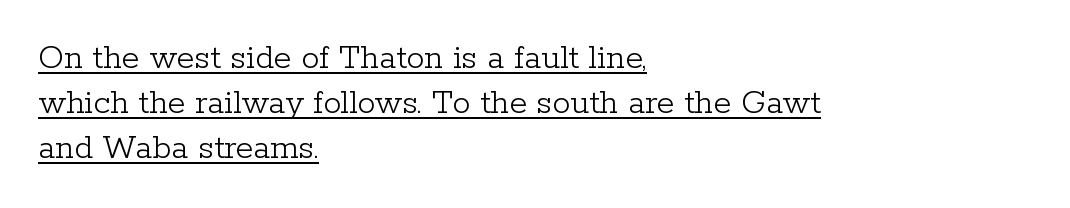
Q: Is the text bold? A: No.
Q: Is the text italic (slanted)? A: No, it is upright.
Q: Is the typeface a serif or a sans-serif typeface? A: Serif.
Q: Is the text underlined? A: Yes.
Q: How is the paragraph aligned? A: Left-aligned.
Q: Is the spacing between letters normal or unusually wide? A: Normal.
Q: Is the spacing between lines tight, normal or loose? A: Normal.
Q: Width (condensed, normal, or wide)? A: Normal.
Q: Stroke contrast? A: Low.
Q: x-height? A: Medium.
Q: Monospaced? A: No.
